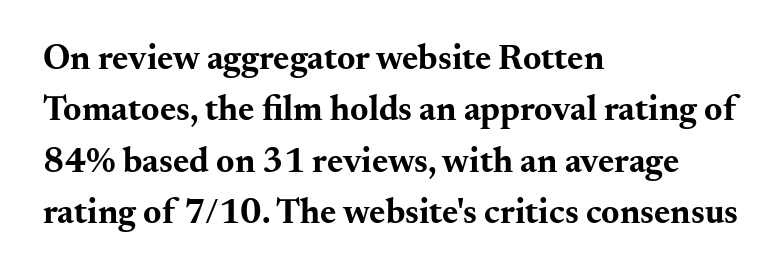
Q: Is the text bold? A: Yes.
Q: Is the text italic (slanted)? A: No, it is upright.
Q: Is the typeface a serif or a sans-serif typeface? A: Serif.
Q: Is the text underlined? A: No.
Q: How is the paragraph aligned? A: Left-aligned.
Q: Is the spacing between letters normal or unusually wide? A: Normal.
Q: Is the spacing between lines tight, normal or loose? A: Normal.
Q: Width (condensed, normal, or wide)? A: Wide.
Q: Stroke contrast? A: Medium.
Q: x-height? A: Small.
Q: Monospaced? A: No.
